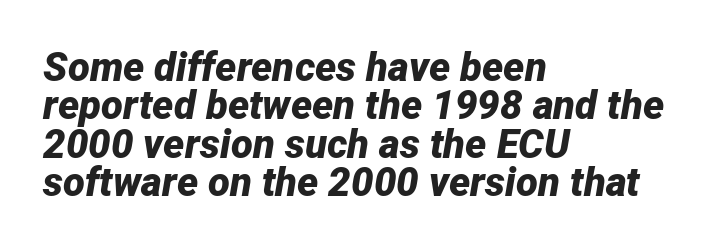
Horizontal alignment here is leftward, the default for most running prose. Cramped leading. Plain, unruled lines of type. Is the type bold? Yes — the strokes are clearly thick and heavy. Proportional: the letters do not fall into vertical columns.
